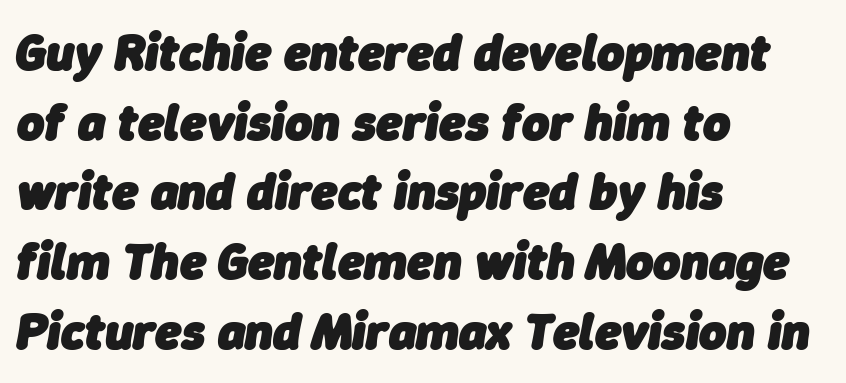
{"italic": "yes", "lean": "right", "slant_degrees": 9, "bold": "yes", "weight": "heavy", "width": "normal", "stroke_contrast": "low", "x_height": "medium", "monospaced": "no", "underline": "no", "align": "left", "line_spacing": "normal", "line_spacing_ratio": 1.34, "letter_spacing": "normal", "letter_spacing_em": 0.0, "glyph_px": 52}
